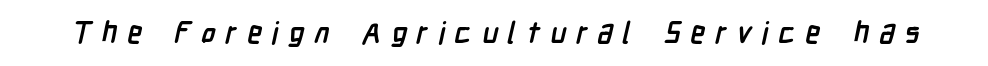
In terms of letterform style, serifs are entirely absent. Check under the words: just untouched page. Students, note that the glyphs here are deliberately spaced far apart. Each letter keeps its own natural width here, so spacing adapts to shape. A full-strength bold gives these letters their thick strokes.
